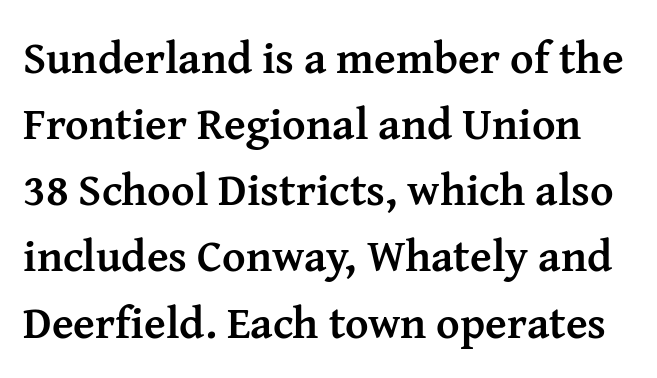
Compared with an ordinary text face, these strokes are far heavier — a full bold. The type is set solid horizontally, with unmodified tracking. Spacing verdict: proportional, widths tailored to each character. Check the space under the baseline: it is left empty. Does the leading feel generous? No, just average. The typography opts for an upright posture over an oblique one.
